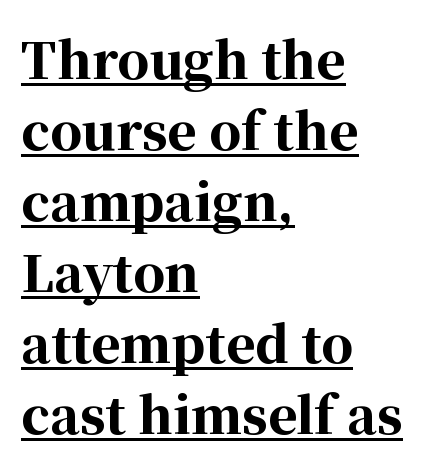
The image shows 50 px bold serif type, upright; set left-aligned, normal line spacing (1.42x), normal letter spacing, underlined; high stroke contrast and a medium x-height.
